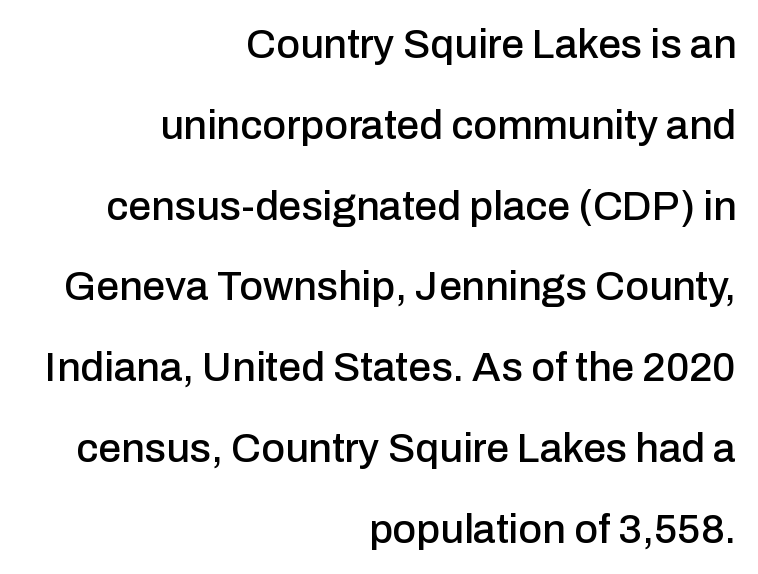
The axis of the letterforms is exactly vertical. These lines are composed in type without serifs. The text block is weighted toward the right margin, trailing off unevenly leftward. Check the space under the baseline: it is left empty. The passage shown stacks its lines with a broad gap. This rendering leaves character spacing at its baseline value.
